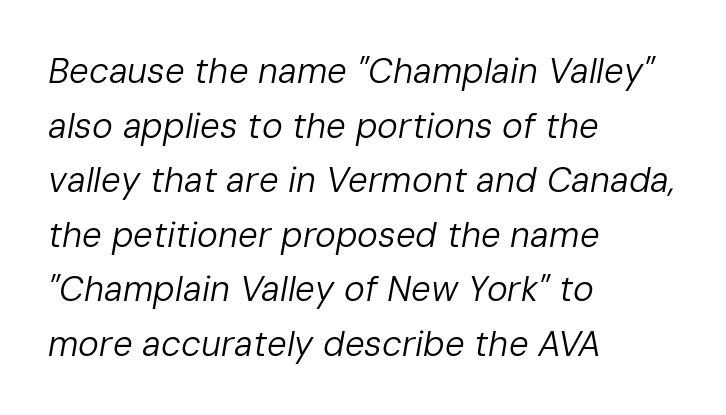
Varying glyph widths throughout — classic text-font behaviour. Successive baselines arrive at the customary interval. A quiet, ordinary-to-light weight characterises the typeface. Beneath every word, the page is bare.
